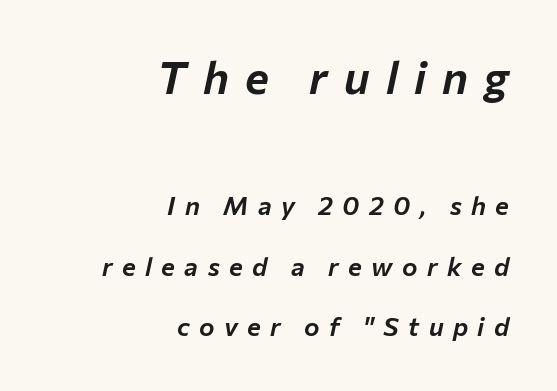
Alignment: flush right. Compare the two chunks: the upper has the greater cap height. Would a proofreader flag this as italicized? Yes. How are the letters spaced? Widely, with obvious added tracking.
